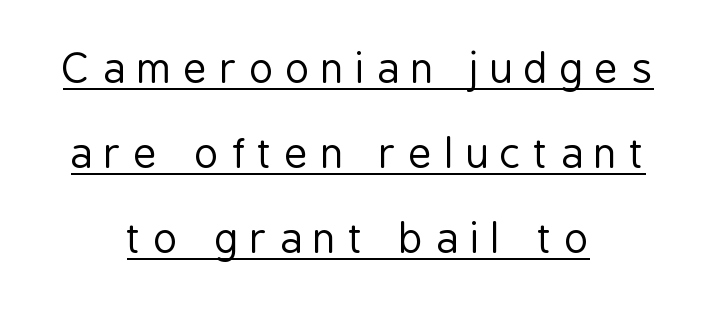
{"serif": "no", "italic": "no", "bold": "no", "weight": "regular", "width": "condensed", "stroke_contrast": "low", "x_height": "medium", "monospaced": "no", "underline": "yes", "align": "center", "line_spacing": "loose", "line_spacing_ratio": 2.07, "letter_spacing": "wide", "letter_spacing_em": 0.29, "glyph_px": 41}
